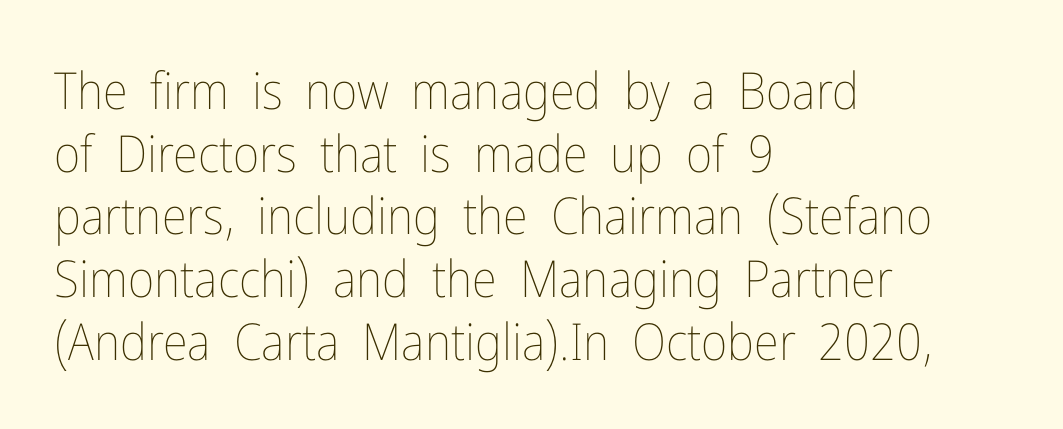
Quick note: underline off. Compared with typical body copy, the letter spacing here is the same. The letters advance in unequal steps, a hallmark of proportional type. Rendered with straight, roman letterforms.
